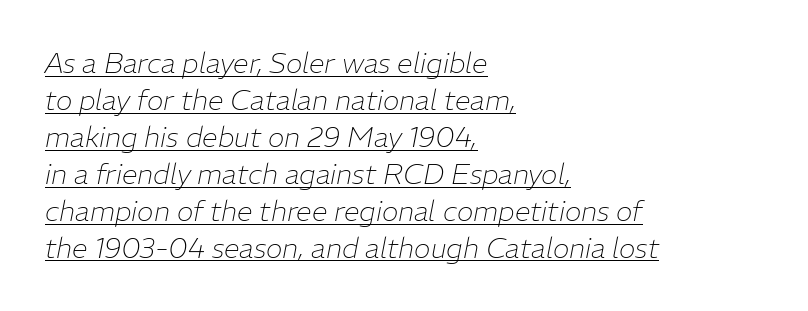
Q: Is the text bold? A: No.
Q: Is the text italic (slanted)? A: Yes, it leans right by about 11 degrees.
Q: Is the text underlined? A: Yes.
Q: How is the paragraph aligned? A: Left-aligned.
Q: Is the spacing between letters normal or unusually wide? A: Normal.
Q: Is the spacing between lines tight, normal or loose? A: Normal.
Q: Width (condensed, normal, or wide)? A: Normal.
Q: Stroke contrast? A: Low.
Q: x-height? A: Medium.
Q: Monospaced? A: No.
